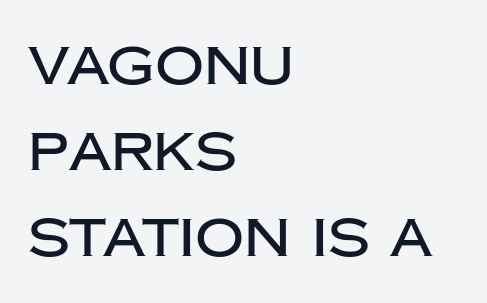
The image shows 54 px sans-serif type, upright; set left-aligned, normal line spacing (1.59x), normal letter spacing, not underlined; low stroke contrast and a large x-height.
